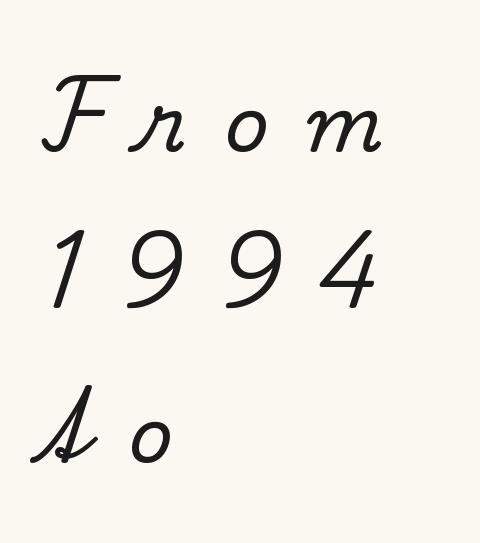
Vertically, the passage feels expansive, rows floating well apart. Line beginnings align vertically; line endings do not. Looks like regular typesetting: each glyph gets only the width it needs. Someone cranked the tracking dial way up on this one.
